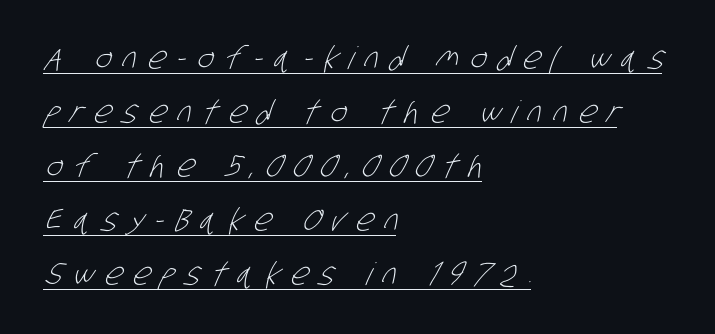
Q: Is the text bold? A: No.
Q: Is the typeface a serif or a sans-serif typeface? A: Sans-serif.
Q: Is the text underlined? A: Yes.
Q: How is the paragraph aligned? A: Left-aligned.
Q: Is the spacing between letters normal or unusually wide? A: Unusually wide.
Q: Width (condensed, normal, or wide)? A: Condensed.
Q: Stroke contrast? A: Low.
Q: x-height? A: Large.
Q: Monospaced? A: No.
